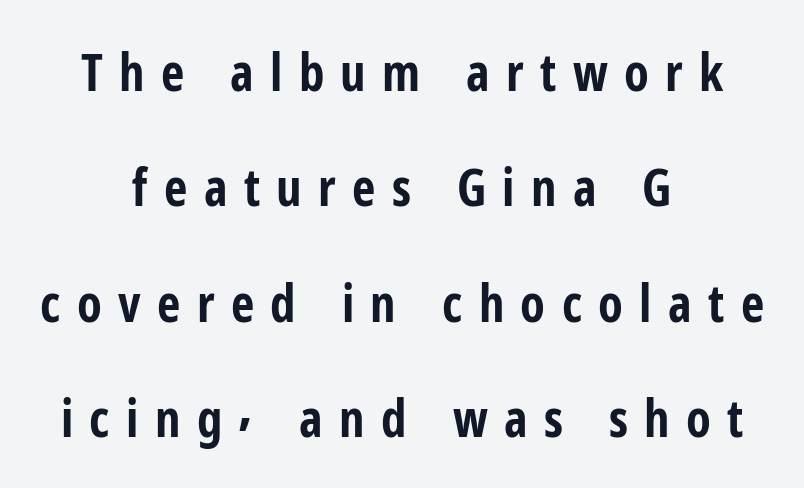
Q: Is the text bold? A: Yes.
Q: Is the text italic (slanted)? A: No, it is upright.
Q: Is the typeface a serif or a sans-serif typeface? A: Sans-serif.
Q: Is the text underlined? A: No.
Q: How is the paragraph aligned? A: Centered.
Q: Is the spacing between letters normal or unusually wide? A: Unusually wide.
Q: Is the spacing between lines tight, normal or loose? A: Loose.
Q: Width (condensed, normal, or wide)? A: Condensed.
Q: Stroke contrast? A: Low.
Q: x-height? A: Medium.
Q: Monospaced? A: No.
